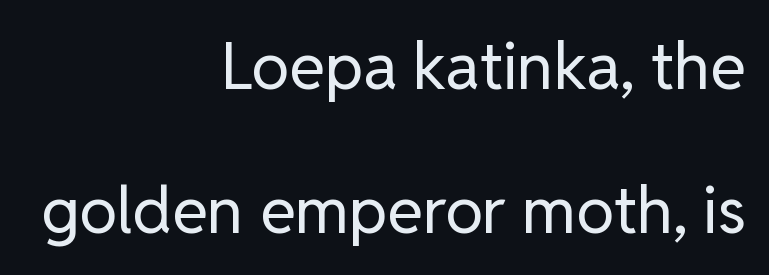
The image shows 65 px regular-weight sans-serif type, upright; set right-aligned, loose line spacing (2.21x), normal letter spacing, not underlined; low stroke contrast and a medium x-height.
